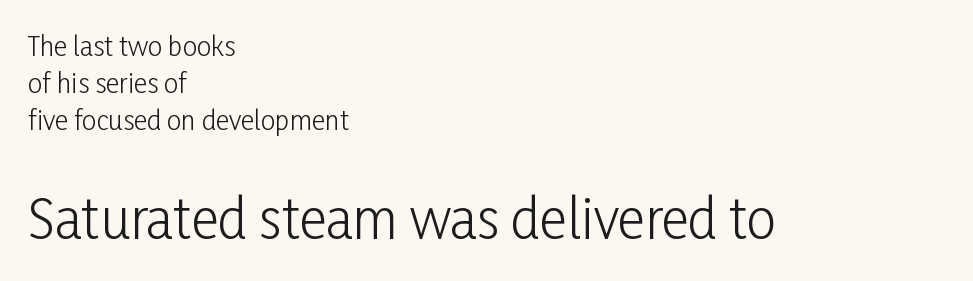
Compared with a typical body face, this is equally light or lighter still. Honestly, the row spacing looks completely unremarkable. You could not count columns in this text — the font is proportionally spaced. Honestly, the letter spacing is just normal — you wouldn't notice it. Nope, no serifs anywhere on these letters. If you squint, the bottom block still reads clearly — it's the larger of the two.
